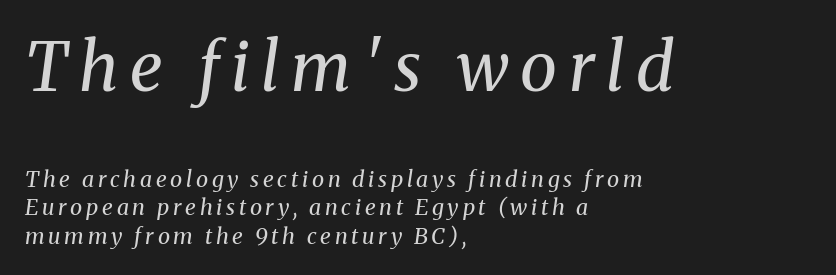
Q: Is the text bold? A: No.
Q: Is the text italic (slanted)? A: Yes, it leans right by about 8 degrees.
Q: Is the typeface a serif or a sans-serif typeface? A: Serif.
Q: Is the text underlined? A: No.
Q: How is the paragraph aligned? A: Left-aligned.
Q: Is the spacing between lines tight, normal or loose? A: Normal.
Q: Which block of text is set in a larger size, the first (top) or the second (bottom)? A: The first (top) one.
Q: Width (condensed, normal, or wide)? A: Normal.
Q: Stroke contrast? A: Medium.
Q: x-height? A: Medium.
Q: Monospaced? A: No.
